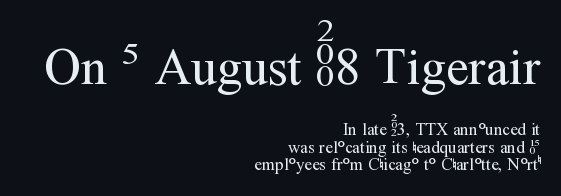
Q: Is the text bold? A: No.
Q: Is the text italic (slanted)? A: No, it is upright.
Q: Is the typeface a serif or a sans-serif typeface? A: Serif.
Q: Is the text underlined? A: No.
Q: How is the paragraph aligned? A: Right-aligned.
Q: Is the spacing between letters normal or unusually wide? A: Normal.
Q: Is the spacing between lines tight, normal or loose? A: Tight.
Q: Which block of text is set in a larger size, the first (top) or the second (bottom)? A: The first (top) one.
Q: Width (condensed, normal, or wide)? A: Normal.
Q: Stroke contrast? A: Medium.
Q: x-height? A: Medium.
Q: Monospaced? A: No.
